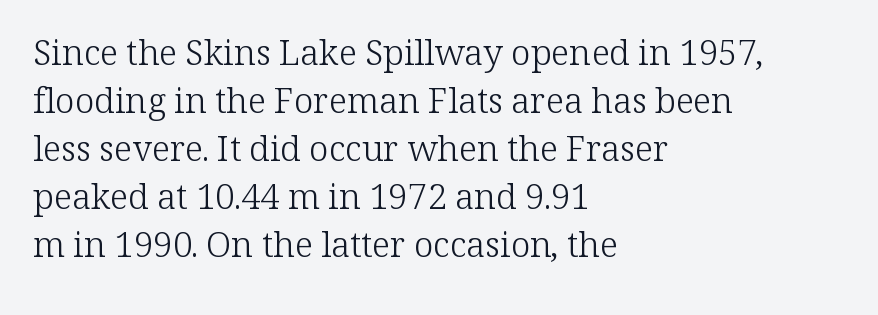
Q: Is the text bold? A: No.
Q: Is the text italic (slanted)? A: No, it is upright.
Q: Is the typeface a serif or a sans-serif typeface? A: Serif.
Q: Is the text underlined? A: No.
Q: How is the paragraph aligned? A: Left-aligned.
Q: Is the spacing between letters normal or unusually wide? A: Normal.
Q: Is the spacing between lines tight, normal or loose? A: Normal.
Q: Width (condensed, normal, or wide)? A: Normal.
Q: Stroke contrast? A: Low.
Q: x-height? A: Medium.
Q: Monospaced? A: No.
